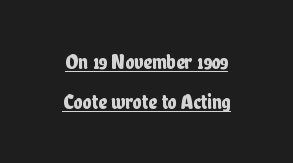
{"italic": "no", "underline": "yes", "line_spacing_ratio": 1.89, "letter_spacing": "normal", "letter_spacing_em": 0.0, "glyph_px": 21}
